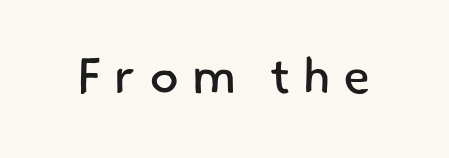
The image shows 50 px regular-weight sans-serif type; set unusually wide letter spacing (+0.25 em), not underlined; low stroke contrast and a small x-height.
